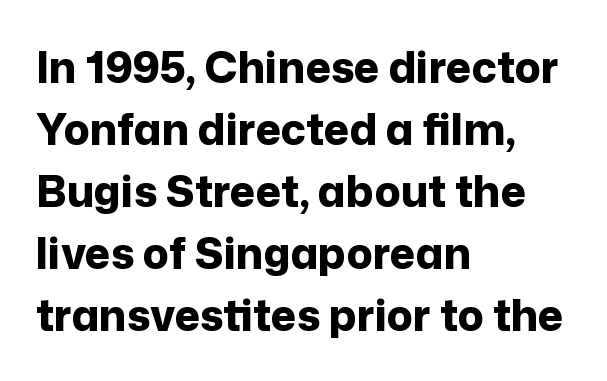
A classic flush-left, rag-right setting is used for this passage. Quick note: underline off. These lines are rendered in a variable-pitch font. Thick stems and heavy bowls — unmistakably bold. Rows of type keep a routine distance in the vertical direction.
